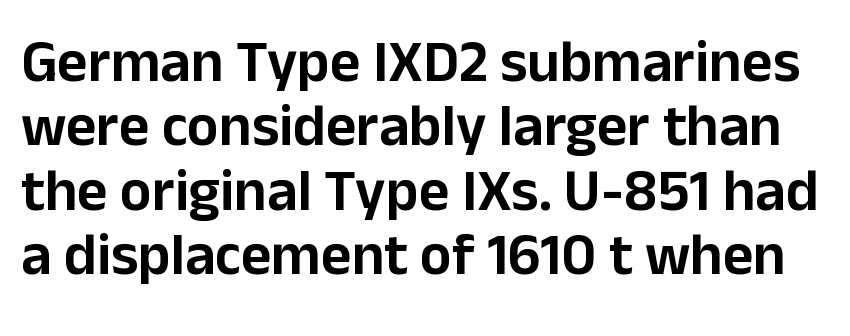
The image shows 59 px sans-serif type, upright; set tight line spacing (1.09x), normal letter spacing, not underlined; low stroke contrast and a medium x-height.
